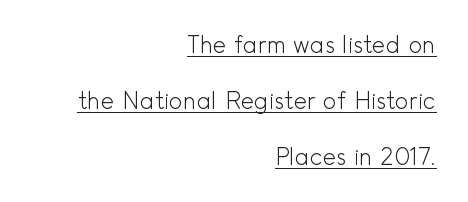
{"italic": "no", "bold": "no", "underline": "yes", "align": "right", "line_spacing": "loose", "line_spacing_ratio": 2.44, "letter_spacing": "normal", "letter_spacing_em": 0.0, "glyph_px": 23}
